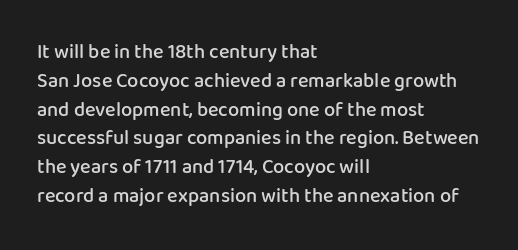
The image shows 20 px text type, upright; set left-aligned, normal line spacing (1.44x), normal letter spacing, not underlined.
